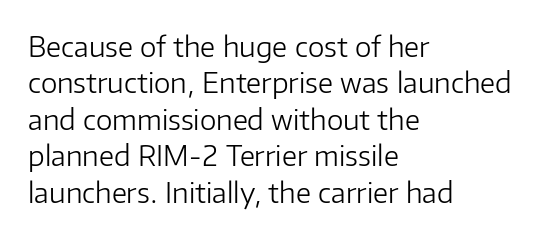
The image shows 28 px light sans-serif type, upright; set left-aligned, normal line spacing (1.3x), normal letter spacing, not underlined; low stroke contrast and a medium x-height.
